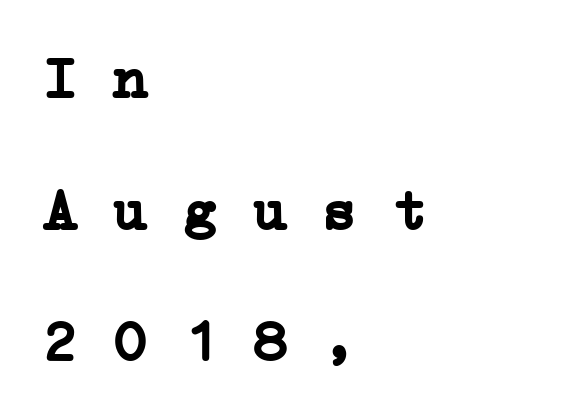
The glyphs have the mass of a bold cut. Each line starts at the same left margin while the right side varies. The rendering uses a large line-height, opening up the rows. The type is set solid horizontally, with unmodified tracking.
